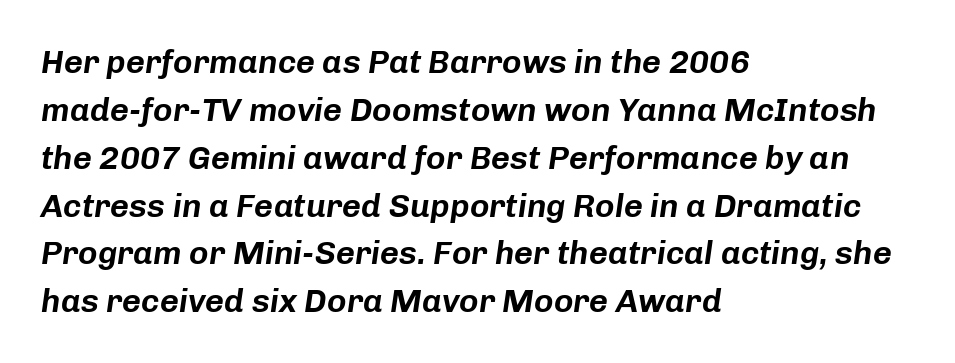
{"italic": "yes", "lean": "right", "slant_degrees": 8, "width": "normal", "stroke_contrast": "low", "x_height": "medium", "monospaced": "no", "underline": "no", "align": "left", "line_spacing": "normal", "line_spacing_ratio": 1.45, "letter_spacing": "normal", "letter_spacing_em": 0.0, "glyph_px": 33}
